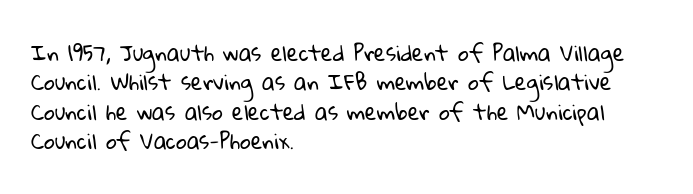
The image shows 21 px text type; set left-aligned, normal line spacing (1.4x), normal letter spacing, not underlined.
